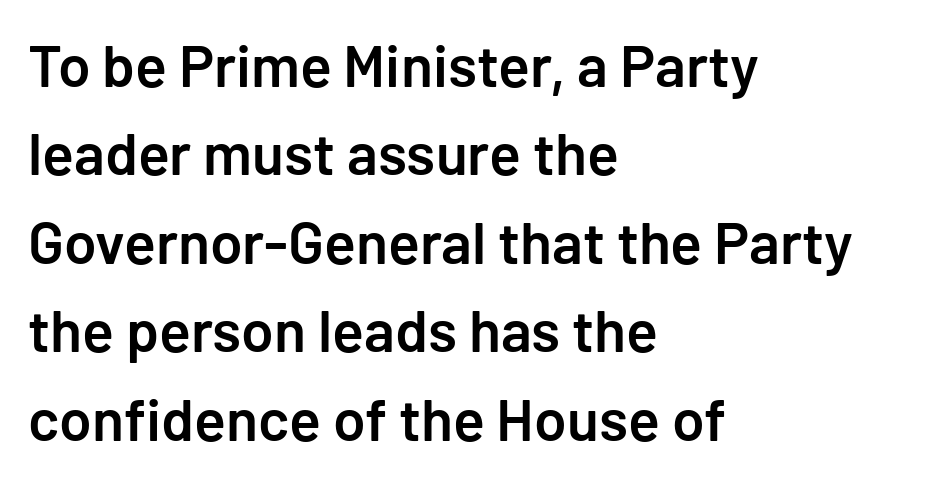
The image shows 59 px semibold sans-serif type, upright; set left-aligned, normal line spacing (1.5x), normal letter spacing, not underlined; low stroke contrast and a medium x-height.
